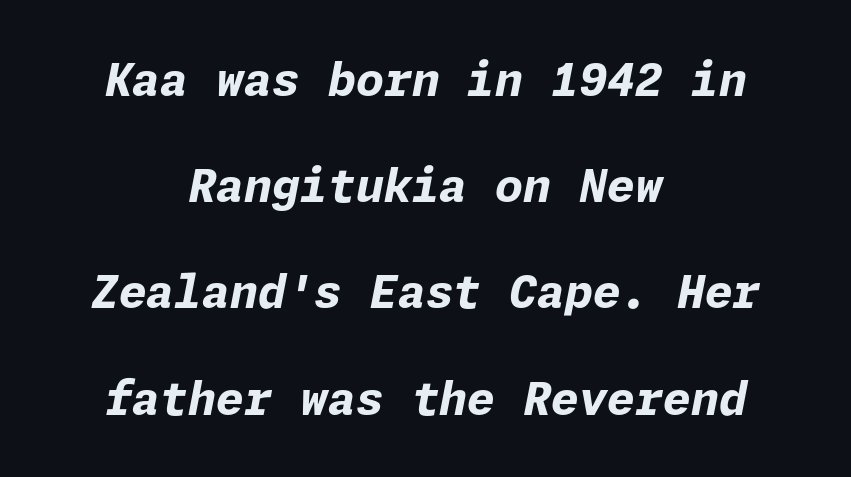
{"italic": "yes", "lean": "right", "slant_degrees": 11, "bold": "yes", "weight": "bold", "width": "normal", "stroke_contrast": "low", "x_height": "medium", "underline": "no", "align": "center", "line_spacing": "loose", "line_spacing_ratio": 2.36, "letter_spacing": "normal", "letter_spacing_em": 0.0, "glyph_px": 45}
